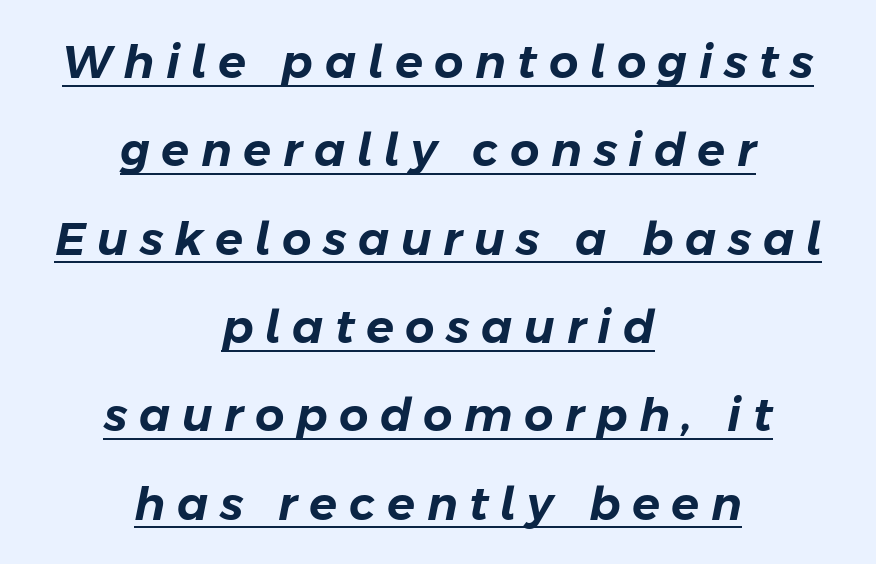
{"italic": "yes", "lean": "right", "slant_degrees": 11, "width": "normal", "stroke_contrast": "low", "x_height": "medium", "monospaced": "no", "underline": "yes", "align": "center", "line_spacing": "loose", "line_spacing_ratio": 1.92, "letter_spacing": "wide", "letter_spacing_em": 0.25, "glyph_px": 46}
